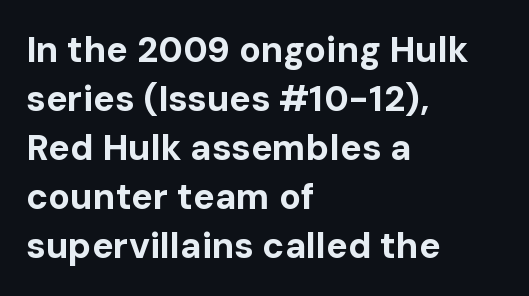
{"serif": "no", "italic": "no", "bold": "yes", "weight": "bold", "width": "normal", "stroke_contrast": "low", "x_height": "medium", "monospaced": "no", "underline": "no", "align": "left", "line_spacing": "normal", "line_spacing_ratio": 1.36, "letter_spacing": "normal", "letter_spacing_em": 0.0, "glyph_px": 36}
